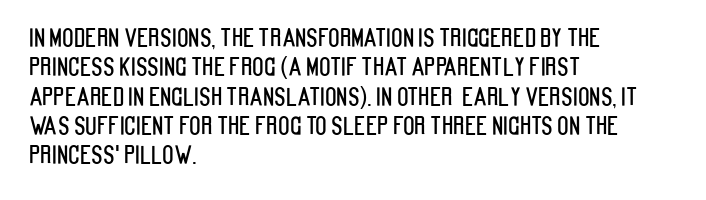
{"italic": "no", "underline": "no", "align": "left", "line_spacing_ratio": 1.22, "letter_spacing": "normal", "letter_spacing_em": 0.0, "glyph_px": 24}
